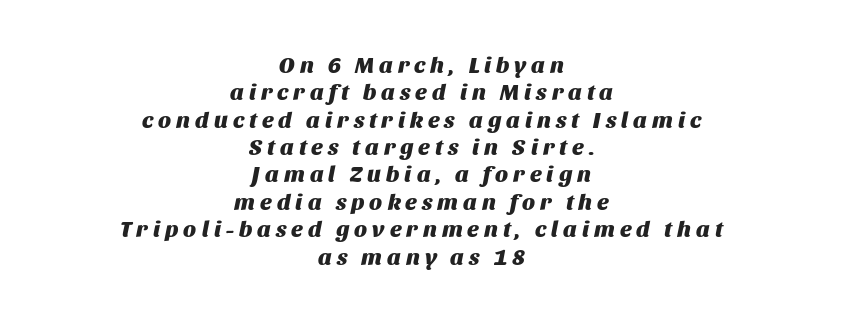
{"italic": "yes", "lean": "right", "slant_degrees": 11, "bold": "yes", "underline": "no", "align": "center", "line_spacing_ratio": 1.19, "letter_spacing": "wide", "letter_spacing_em": 0.22, "glyph_px": 23}
